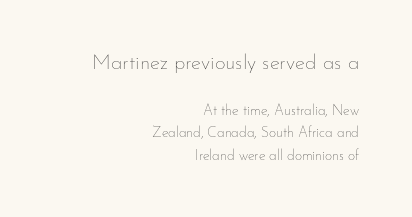
The specimen omits any rule beneath the text block's lines. The vertical gap from one line to the next is medium. No extra tracking has been applied to these lines. The emphasis by scale lands on block number one, above. Casual observation: everything's shoved over to the right.
